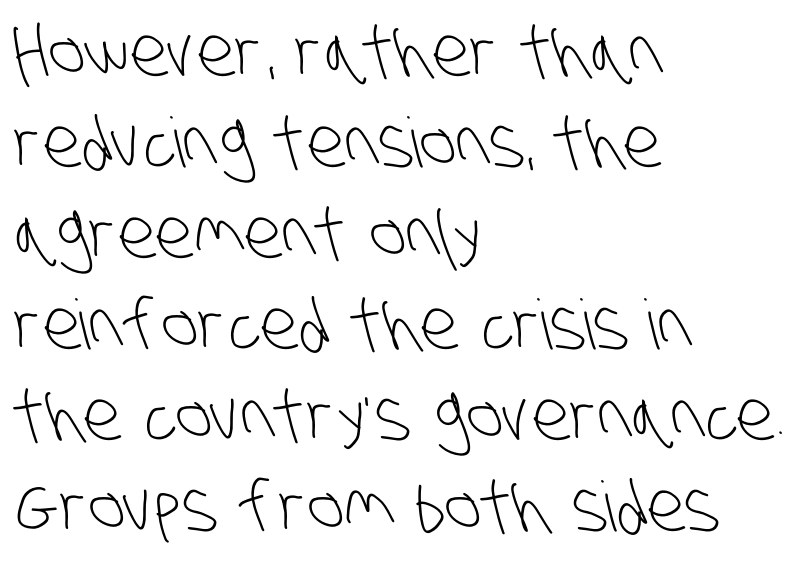
A light-to-regular cut is what we see here. Does the leading feel generous? No, just average. Each line starts at the same left margin while the right side varies. The type is set solid horizontally, with unmodified tracking. Here the designer chose a conventional face with non-uniform glyph widths. Only glyphs here, with clear space below each row.
